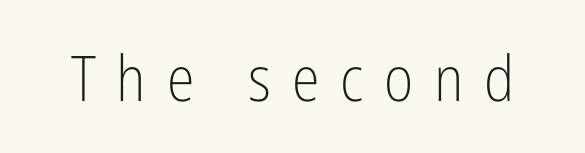
The image shows 63 px light, condensed sans-serif type, upright; set unusually wide letter spacing (+0.33 em), not underlined; low stroke contrast and a medium x-height.
